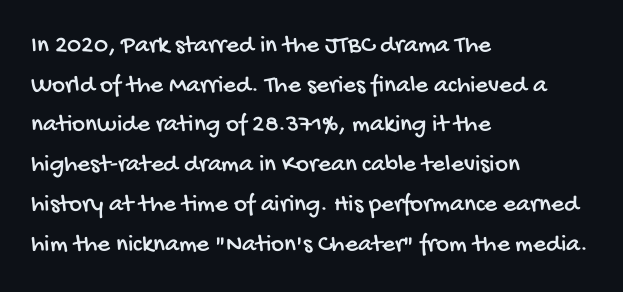
The lines in this sample share a left origin and differ only in where they stop. Honestly, the letter spacing is just normal — you wouldn't notice it. The line-height multiplier appears to be the usual default. Check under the words: just untouched page.
